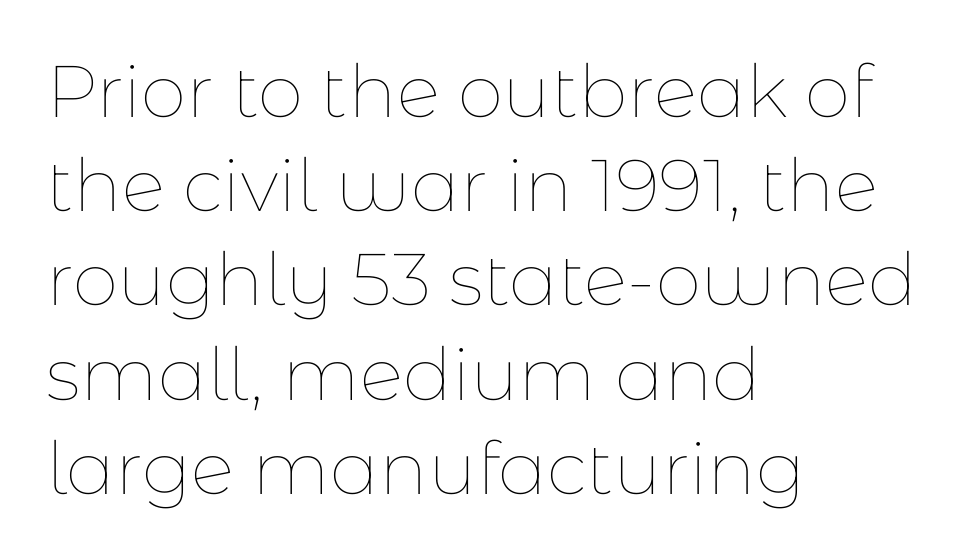
{"italic": "no", "bold": "no", "weight": "thin", "width": "normal", "stroke_contrast": "low", "x_height": "medium", "monospaced": "no", "underline": "no", "align": "left", "line_spacing": "normal", "line_spacing_ratio": 1.29, "letter_spacing": "normal", "letter_spacing_em": 0.0, "glyph_px": 73}
